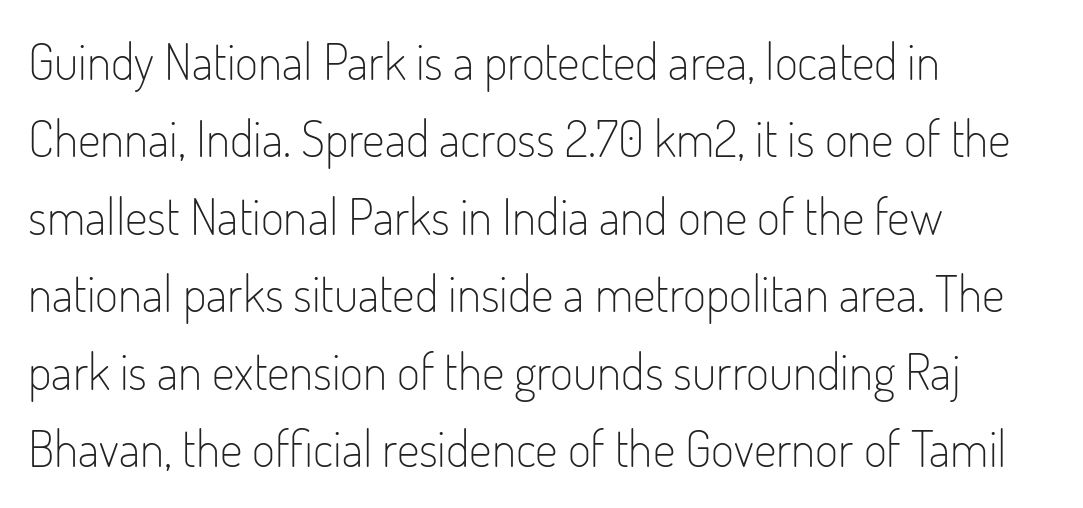
The image shows 50 px light, condensed sans-serif type, upright; set left-aligned, normal line spacing (1.55x), normal letter spacing, not underlined; low stroke contrast and a small x-height.
